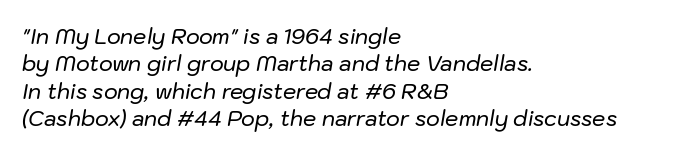
Letters rest on an invisible, unmarked baseline. Observe the ordinary spacing: letters are neighbours, not strangers. In terms of leading, this rendering sits right in the middle. These lines were composed using italics. Leftover space on each line is placed entirely after the last word.
